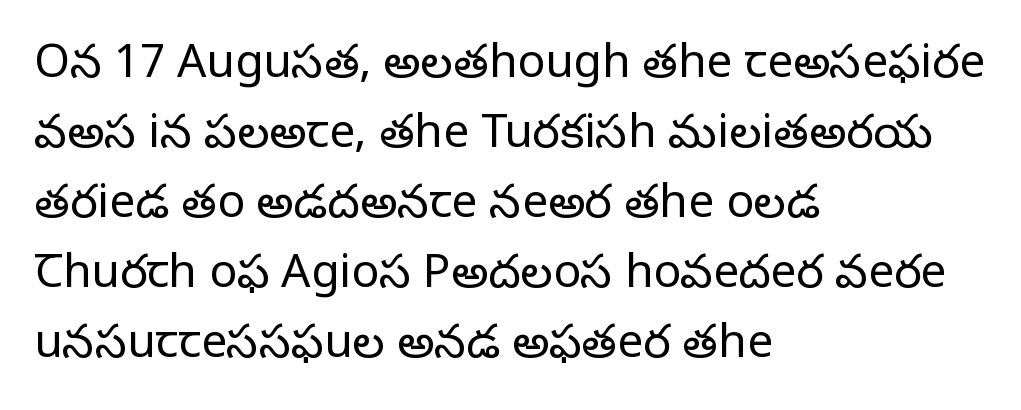
{"serif": "yes", "italic": "no", "bold": "no", "weight": "regular", "width": "normal", "stroke_contrast": "low", "x_height": "large", "monospaced": "no", "underline": "no", "align": "left", "line_spacing": "normal", "line_spacing_ratio": 1.52, "letter_spacing": "normal", "letter_spacing_em": 0.0, "glyph_px": 46}
